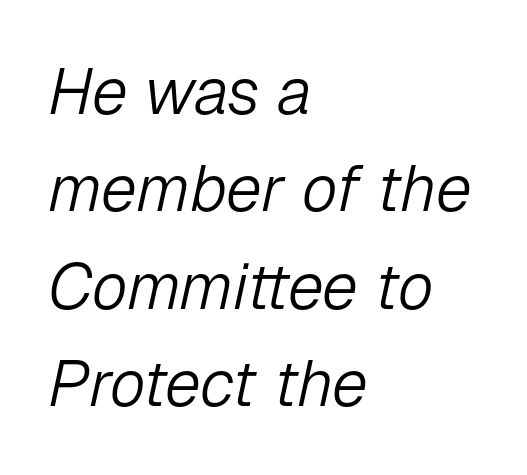
Q: Is the text bold? A: No.
Q: Is the text italic (slanted)? A: Yes, it leans right by about 12 degrees.
Q: Is the text underlined? A: No.
Q: How is the paragraph aligned? A: Left-aligned.
Q: Is the spacing between letters normal or unusually wide? A: Normal.
Q: Is the spacing between lines tight, normal or loose? A: Normal.
Q: Width (condensed, normal, or wide)? A: Normal.
Q: Stroke contrast? A: Low.
Q: x-height? A: Medium.
Q: Monospaced? A: No.
